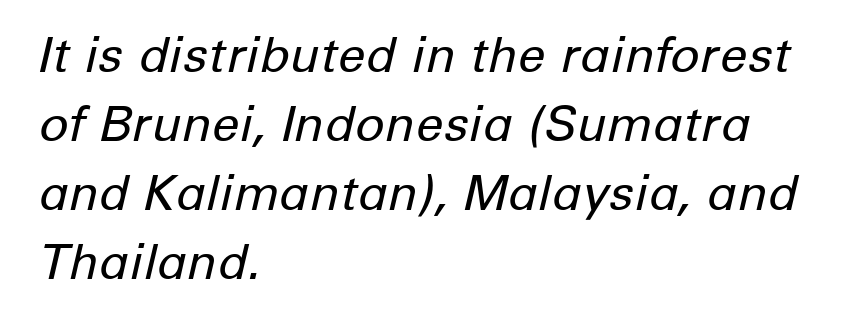
{"italic": "yes", "lean": "right", "slant_degrees": 12, "bold": "no", "weight": "regular", "width": "normal", "stroke_contrast": "low", "x_height": "medium", "monospaced": "no", "underline": "no", "align": "left", "line_spacing": "normal", "line_spacing_ratio": 1.41, "letter_spacing": "normal", "letter_spacing_em": 0.0, "glyph_px": 49}
